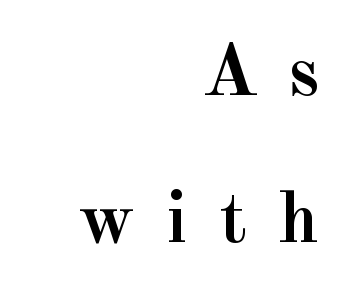
{"serif": "yes", "italic": "no", "bold": "yes", "weight": "semibold", "width": "normal", "x_height": "small", "monospaced": "no", "underline": "no", "align": "right", "line_spacing": "loose", "line_spacing_ratio": 2.02, "letter_spacing": "wide", "letter_spacing_em": 0.42, "glyph_px": 73}
